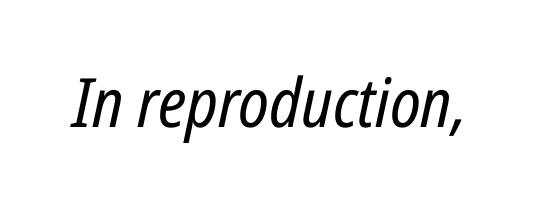
You could not count columns in this text — the font is proportionally spaced. The words here are not underlined. Nothing unusual about the tracking: characters are spaced as the font intends. The passage shown is not bold in any degree. Emphasis-style slanted type is in use.
